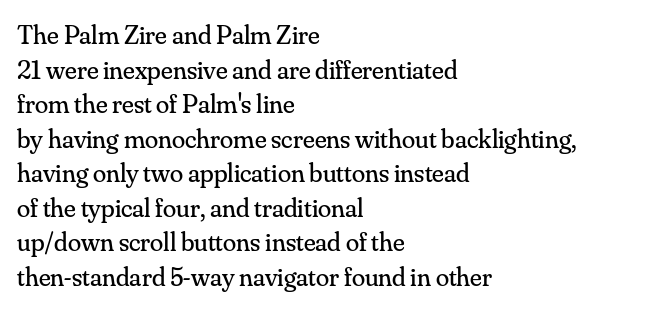
The block of text has a typical density, with ordinary space between rows. Which margin do the lines hug? The left one — the right edge is uneven. The space directly below the letters is spotless. This is the regular roman posture of the typeface. Does extra space separate the letters? No, they use regular spacing.
